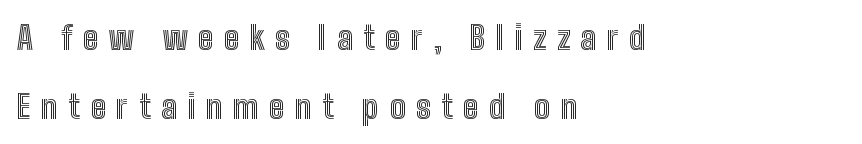
Q: Is the text italic (slanted)? A: No, it is upright.
Q: Is the text underlined? A: No.
Q: How is the paragraph aligned? A: Left-aligned.
Q: Is the spacing between letters normal or unusually wide? A: Unusually wide.
Q: Is the spacing between lines tight, normal or loose? A: Loose.
Q: Width (condensed, normal, or wide)? A: Condensed.
Q: x-height? A: Medium.
Q: Monospaced? A: No.
